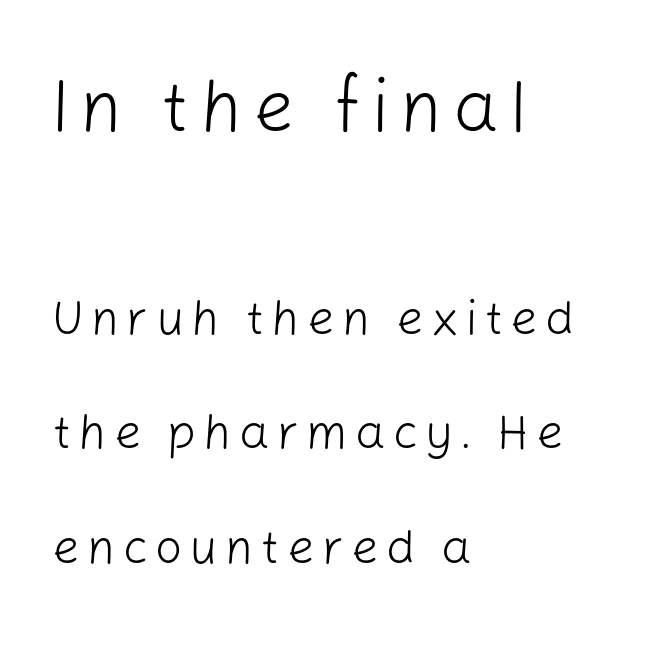
Q: Is the text bold? A: No.
Q: Is the text italic (slanted)? A: No, it is upright.
Q: Is the typeface a serif or a sans-serif typeface? A: Sans-serif.
Q: Is the text underlined? A: No.
Q: How is the paragraph aligned? A: Left-aligned.
Q: Is the spacing between lines tight, normal or loose? A: Loose.
Q: Which block of text is set in a larger size, the first (top) or the second (bottom)? A: The first (top) one.
Q: Width (condensed, normal, or wide)? A: Normal.
Q: Stroke contrast? A: Low.
Q: x-height? A: Medium.
Q: Monospaced? A: No.
